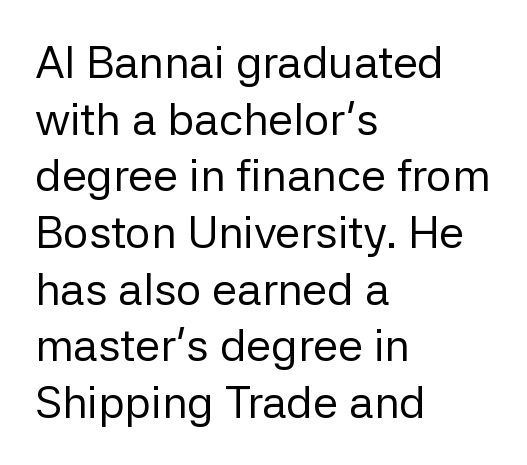
A typesetter would call this zero additional tracking. The rag falls on the right side of this text block. The typesetting does not lean heavy: it is not bold. Has an underline been added? It has not.
